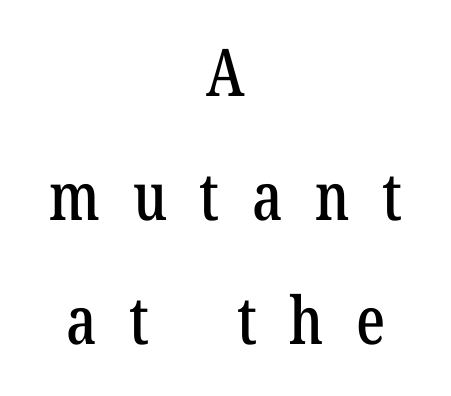
Caption: expanded tracking, letters set apart. Varying glyph widths throughout — classic text-font behaviour. Quick note: not italic, upright. Glance below the letters and you will spot only blank space.
